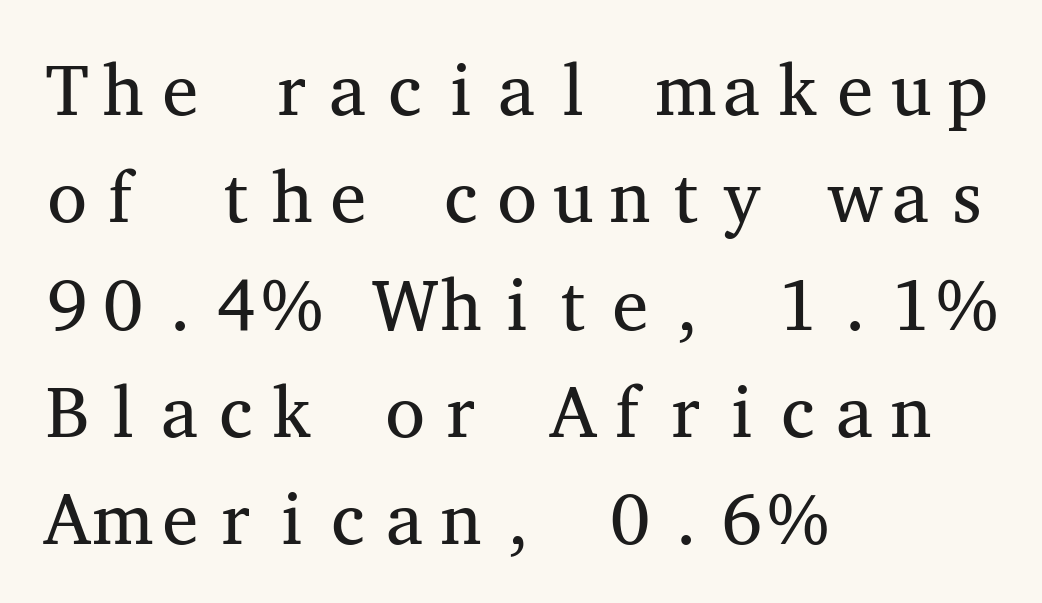
Clear beneath every line of the passage. The ragged edge is on the right, which tells us the setting is flush left. Unlike italic type, these characters show no tilt at all. Evenly set lines give the paragraph a standard silhouette. Type style note: has serifs. Tracking here is standard; glyphs follow each other at the usual distance.
